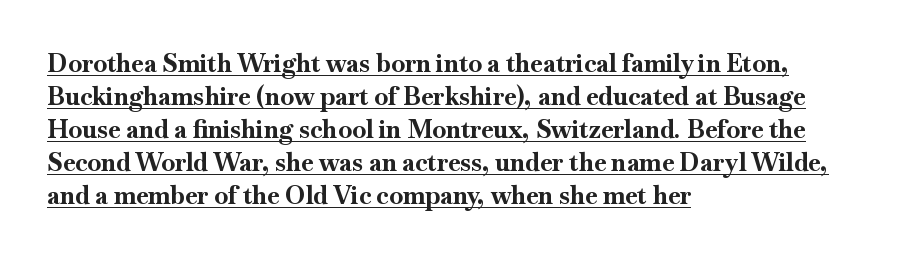
You'd pick this weight for a headline — it's a proper bold. Has an underline been added? It has. The designer left line spacing at the default. The passage is arranged the way most books set body copy — flush left. The rendering keeps characters at their native spacing.
